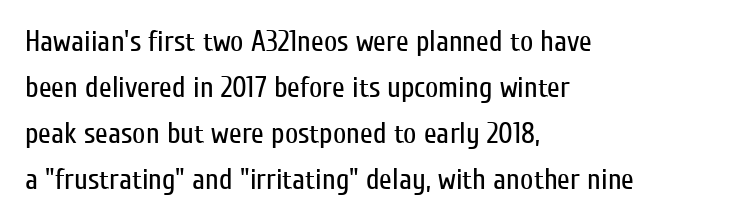
{"serif": "no", "italic": "no", "bold": "no", "weight": "regular", "width": "condensed", "stroke_contrast": "low", "x_height": "medium", "monospaced": "no", "underline": "no", "align": "left", "line_spacing": "normal", "line_spacing_ratio": 1.59, "letter_spacing": "normal", "letter_spacing_em": 0.0, "glyph_px": 29}
